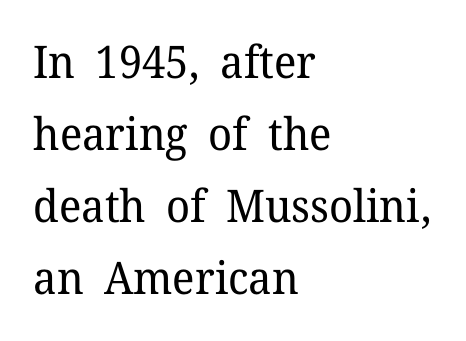
Line beginnings align vertically; line endings do not. The font sits on the lighter half of the weight spectrum, regular included. The letters stand straight up with perfectly vertical stems. Leading: standard.
